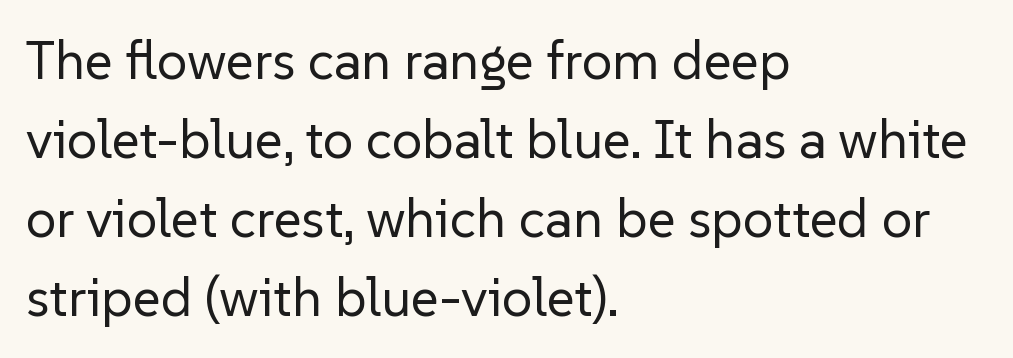
Q: Is the text bold? A: No.
Q: Is the text italic (slanted)? A: No, it is upright.
Q: Is the typeface a serif or a sans-serif typeface? A: Sans-serif.
Q: Is the text underlined? A: No.
Q: How is the paragraph aligned? A: Left-aligned.
Q: Is the spacing between letters normal or unusually wide? A: Normal.
Q: Is the spacing between lines tight, normal or loose? A: Normal.
Q: Width (condensed, normal, or wide)? A: Normal.
Q: Stroke contrast? A: Low.
Q: x-height? A: Medium.
Q: Monospaced? A: No.
